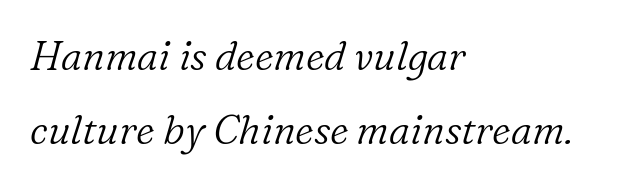
Q: Is the text bold? A: No.
Q: Is the text italic (slanted)? A: Yes, it leans right by about 16 degrees.
Q: Is the typeface a serif or a sans-serif typeface? A: Serif.
Q: Is the text underlined? A: No.
Q: How is the paragraph aligned? A: Left-aligned.
Q: Is the spacing between letters normal or unusually wide? A: Normal.
Q: Width (condensed, normal, or wide)? A: Normal.
Q: Stroke contrast? A: Low.
Q: x-height? A: Medium.
Q: Monospaced? A: No.
